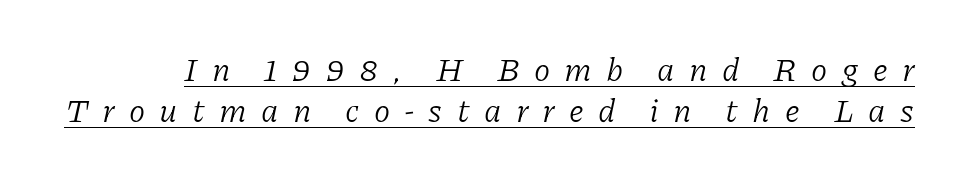
{"serif": "yes", "italic": "yes", "lean": "right", "slant_degrees": 11, "bold": "no", "weight": "light", "width": "normal", "stroke_contrast": "low", "x_height": "medium", "monospaced": "no", "underline": "yes", "line_spacing": "normal", "line_spacing_ratio": 1.25, "letter_spacing": "wide", "letter_spacing_em": 0.43, "glyph_px": 33}
